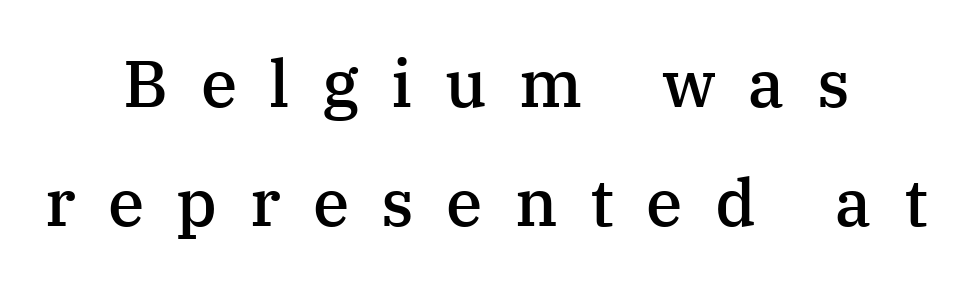
Notice how the passage keeps no hard edge, just a central spine. The passage shown has open, widely tracked lettering throughout. How heavy is the stroke? Medium-heavy — a semibold, shy of bold. You can tell it's not italic because the verticals are truly vertical. Check where the strokes stop: tiny serifs finish them off. The area under the type is left untouched.
